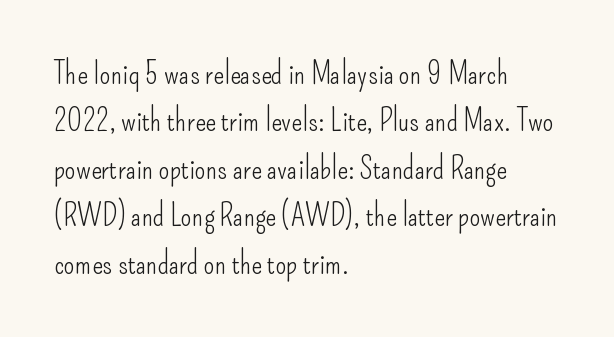
Q: Is the text bold? A: No.
Q: Is the text italic (slanted)? A: No, it is upright.
Q: Is the typeface a serif or a sans-serif typeface? A: Sans-serif.
Q: Is the text underlined? A: No.
Q: How is the paragraph aligned? A: Left-aligned.
Q: Is the spacing between letters normal or unusually wide? A: Normal.
Q: Is the spacing between lines tight, normal or loose? A: Normal.
Q: Width (condensed, normal, or wide)? A: Condensed.
Q: Stroke contrast? A: Low.
Q: x-height? A: Small.
Q: Monospaced? A: No.
